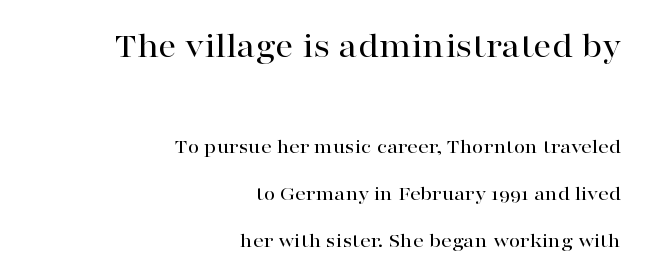
{"serif": "yes", "italic": "no", "width": "wide", "stroke_contrast": "high", "x_height": "medium", "monospaced": "no", "underline": "no", "align": "right", "line_spacing": "loose", "line_spacing_ratio": 2.23, "letter_spacing": "normal", "letter_spacing_em": 0.0, "larger_block": "first", "size_ratio": 1.71, "glyph_px": 36}
